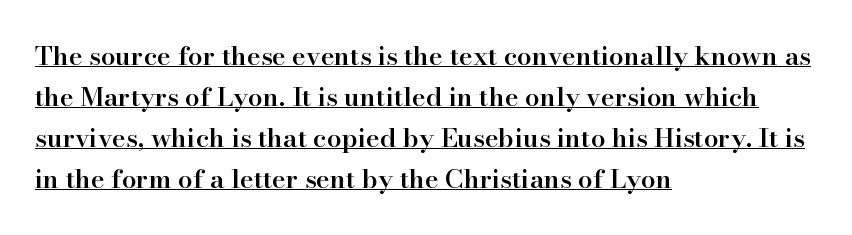
The image shows 26 px text type, upright; set left-aligned, normal line spacing (1.58x), normal letter spacing, underlined.
